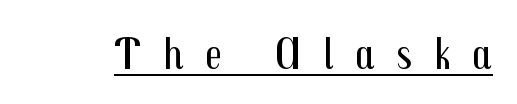
Q: Is the text bold? A: No.
Q: Is the text italic (slanted)? A: No, it is upright.
Q: Is the typeface a serif or a sans-serif typeface? A: Sans-serif.
Q: Is the text underlined? A: Yes.
Q: Is the spacing between letters normal or unusually wide? A: Unusually wide.
Q: Width (condensed, normal, or wide)? A: Condensed.
Q: Stroke contrast? A: Medium.
Q: x-height? A: Medium.
Q: Monospaced? A: No.
